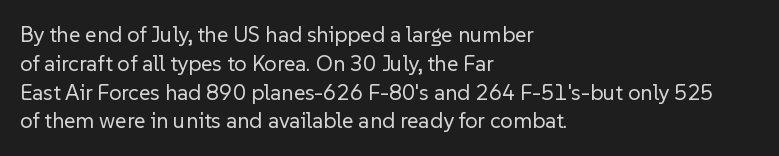
The image shows 22 px text type, upright; set left-aligned, normal line spacing (1.31x), normal letter spacing, not underlined.
